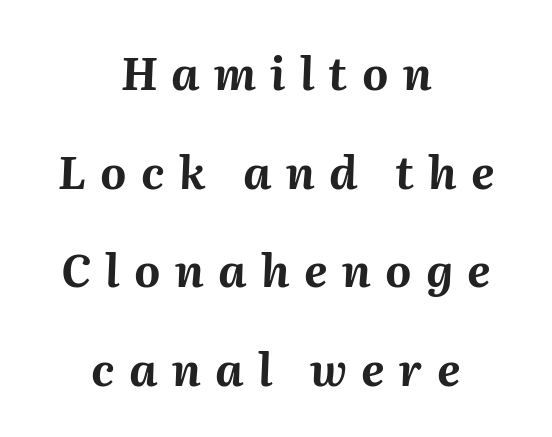
Q: Is the text bold? A: Yes.
Q: Is the text italic (slanted)? A: Yes, it leans right by about 2 degrees.
Q: Is the text underlined? A: No.
Q: How is the paragraph aligned? A: Centered.
Q: Is the spacing between letters normal or unusually wide? A: Unusually wide.
Q: Is the spacing between lines tight, normal or loose? A: Loose.
Q: Width (condensed, normal, or wide)? A: Normal.
Q: Stroke contrast? A: Medium.
Q: x-height? A: Medium.
Q: Monospaced? A: No.
